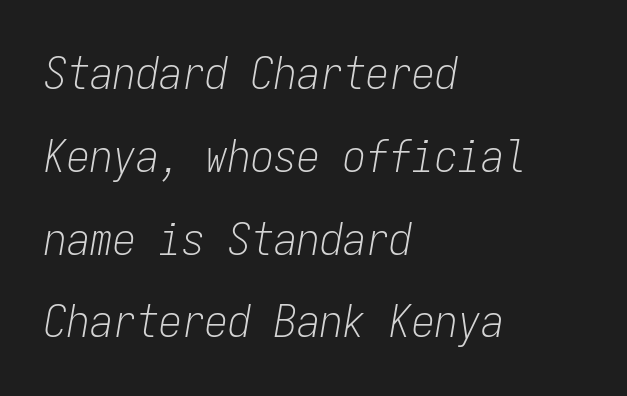
The image shows 46 px light, condensed type, italic (leaning right), monospaced; set left-aligned, line spacing 1.8x, normal letter spacing, not underlined; low stroke contrast and a medium x-height.
